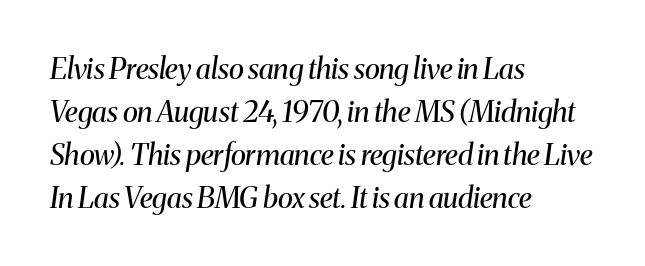
The image shows 29 px regular-weight serif type, italic (leaning right); set left-aligned, normal line spacing (1.48x), normal letter spacing, not underlined; medium stroke contrast and a medium x-height.
